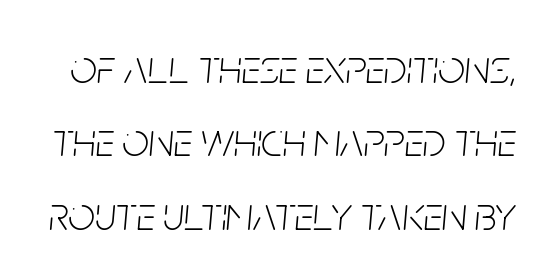
This sample has the flowing, uneven cadence of proportional lettering. Nobody touched the tracking dial on this one. Is the type slanted? Yes — the strokes lean at a clear angle. Think standard paragraph weight, or any step lighter than that.
